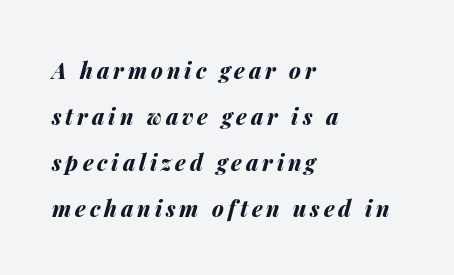
Q: Is the text bold? A: Yes.
Q: Is the text italic (slanted)? A: Yes, it leans right by about 14 degrees.
Q: Is the text underlined? A: No.
Q: How is the paragraph aligned? A: Left-aligned.
Q: Is the spacing between lines tight, normal or loose? A: Loose.
